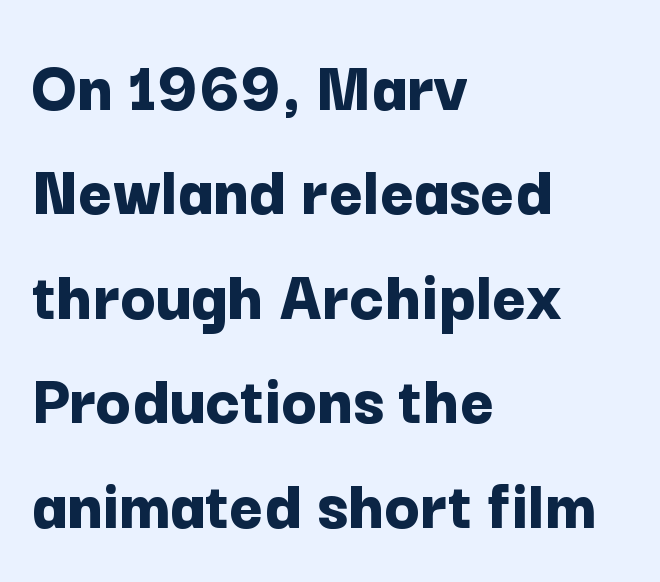
The image shows 73 px bold sans-serif type, upright; set left-aligned, normal line spacing (1.43x), normal letter spacing, not underlined; low stroke contrast and a medium x-height.
